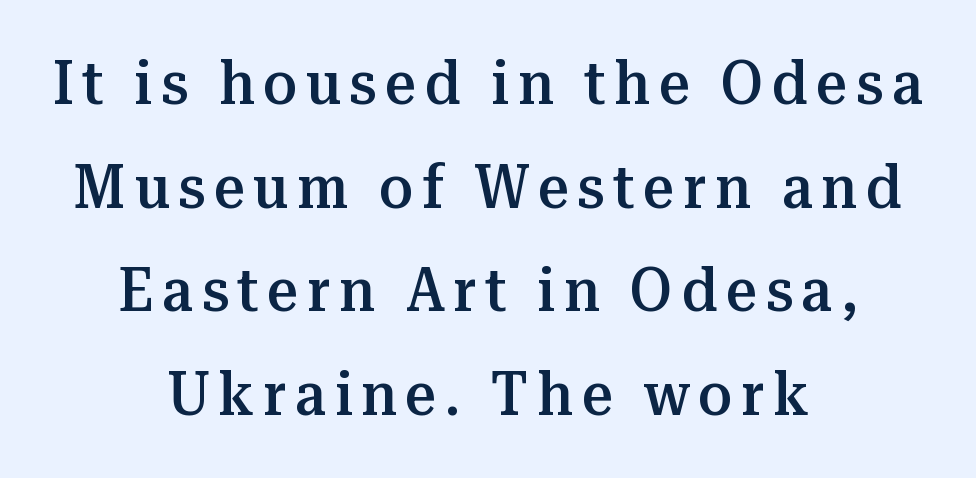
The image shows 61 px semibold serif type, upright; set centered, normal line spacing (1.7x), not underlined; medium stroke contrast and a medium x-height.
